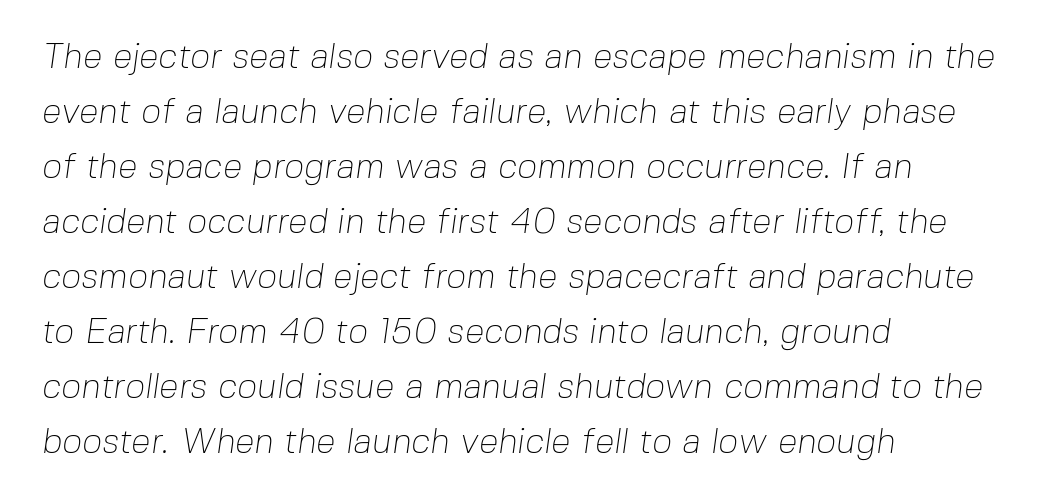
Descenders hang freely into open space. Horizontal bands of white between lines are of average thickness. In CSS terms this would be text-align: left. The rendering uses natural spacing where letterforms have individual widths. The letterforms sit at book weight or below.
